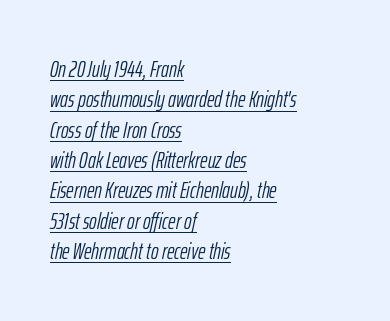
The image shows 23 px text type, italic (leaning right); set left-aligned, normal line spacing (1.32x), normal letter spacing, underlined.
